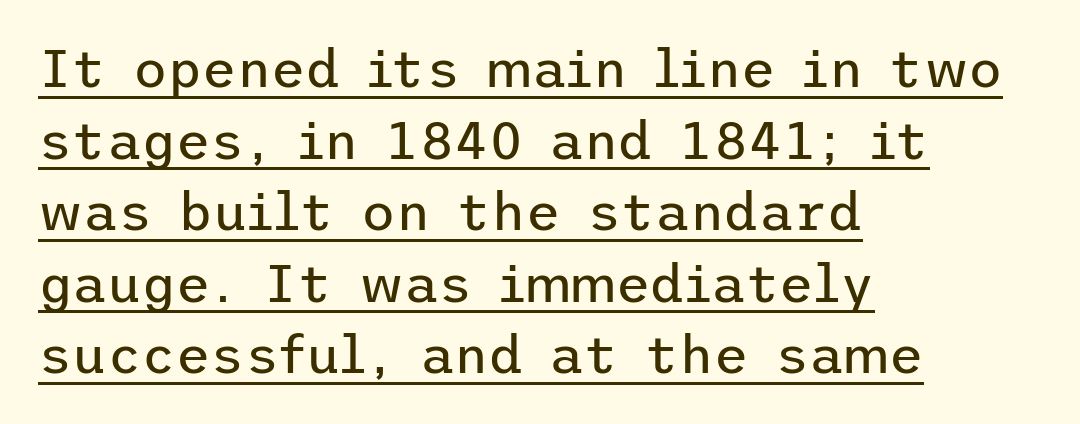
This is sans-serif lettering, the kind often seen on screens and signage. The typesetter has applied underlining to the passage shown. Posture: straight, roman, zero tilt. The gaps between neighbouring characters are ordinary and unremarkable. The strokes carry an ordinary text weight at most.
